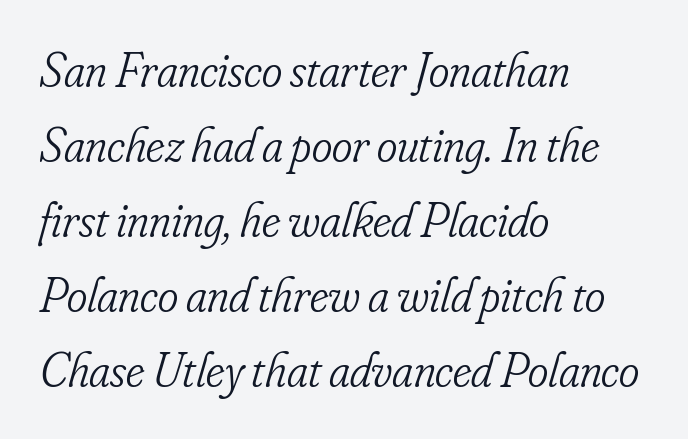
Q: Is the text bold? A: No.
Q: Is the text italic (slanted)? A: Yes, it leans right by about 16 degrees.
Q: Is the typeface a serif or a sans-serif typeface? A: Serif.
Q: Is the text underlined? A: No.
Q: How is the paragraph aligned? A: Left-aligned.
Q: Is the spacing between letters normal or unusually wide? A: Normal.
Q: Is the spacing between lines tight, normal or loose? A: Normal.
Q: Width (condensed, normal, or wide)? A: Condensed.
Q: Stroke contrast? A: Low.
Q: x-height? A: Small.
Q: Monospaced? A: No.
